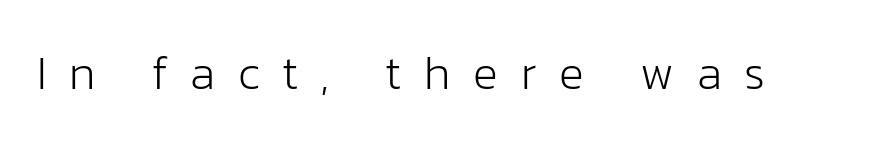
Q: Is the text bold? A: No.
Q: Is the text italic (slanted)? A: No, it is upright.
Q: Is the typeface a serif or a sans-serif typeface? A: Sans-serif.
Q: Is the text underlined? A: No.
Q: Is the spacing between letters normal or unusually wide? A: Unusually wide.
Q: Width (condensed, normal, or wide)? A: Normal.
Q: Stroke contrast? A: Low.
Q: x-height? A: Medium.
Q: Monospaced? A: No.
